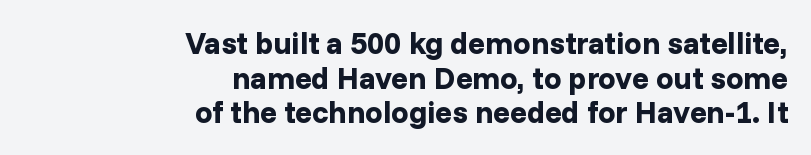
Q: Is the text bold? A: Yes.
Q: Is the text italic (slanted)? A: No, it is upright.
Q: Is the typeface a serif or a sans-serif typeface? A: Sans-serif.
Q: Is the text underlined? A: No.
Q: How is the paragraph aligned? A: Right-aligned.
Q: Is the spacing between letters normal or unusually wide? A: Normal.
Q: Is the spacing between lines tight, normal or loose? A: Tight.
Q: Width (condensed, normal, or wide)? A: Normal.
Q: Stroke contrast? A: Low.
Q: x-height? A: Medium.
Q: Monospaced? A: No.
